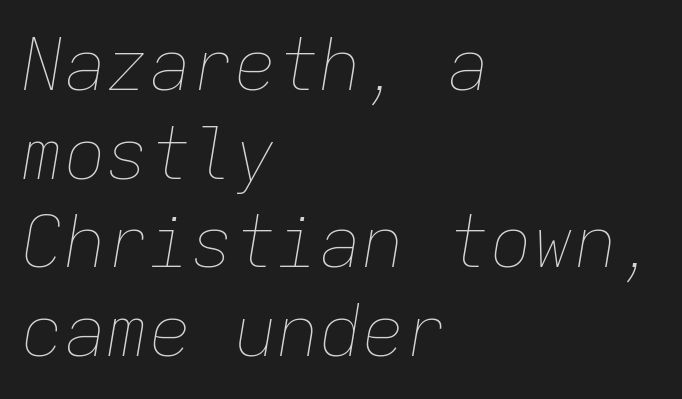
{"italic": "yes", "lean": "right", "slant_degrees": 9, "bold": "no", "weight": "thin", "width": "normal", "stroke_contrast": "low", "x_height": "medium", "monospaced": "yes", "underline": "no", "align": "left", "line_spacing": "normal", "line_spacing_ratio": 1.25, "letter_spacing": "normal", "letter_spacing_em": 0.0, "glyph_px": 71}
